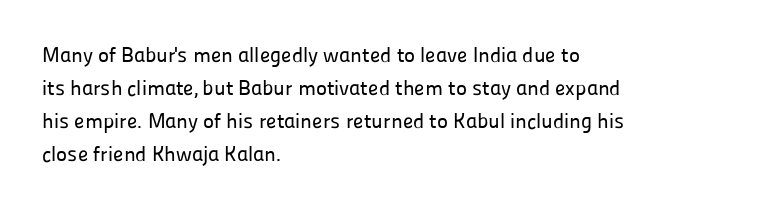
Do the letters lean? They stand straight. You could call the tracking neutral — neither tight nor loose. The passage shown is not underscored anywhere. The ragged edge is on the right, which tells us the setting is flush left. Students, observe: this is what conventionally led text looks like.
